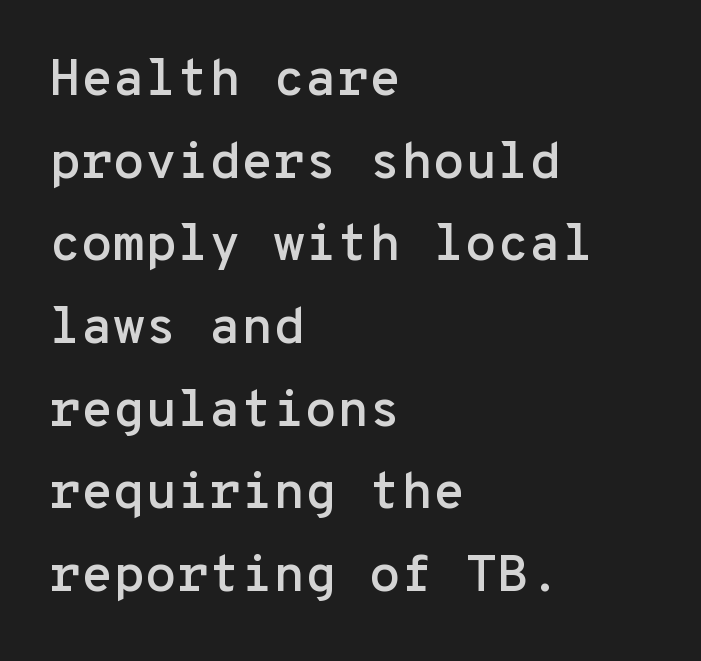
{"serif": "no", "italic": "no", "width": "normal", "stroke_contrast": "low", "x_height": "medium", "monospaced": "yes", "underline": "no", "align": "left", "line_spacing": "normal", "line_spacing_ratio": 1.59, "letter_spacing": "normal", "letter_spacing_em": 0.0, "glyph_px": 52}
